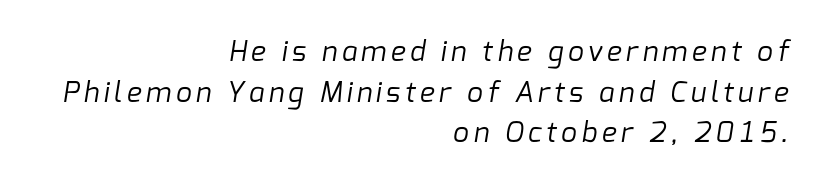
The image shows 28 px regular-weight sans-serif type; set right-aligned, normal line spacing (1.45x), not underlined; low stroke contrast and a medium x-height.
